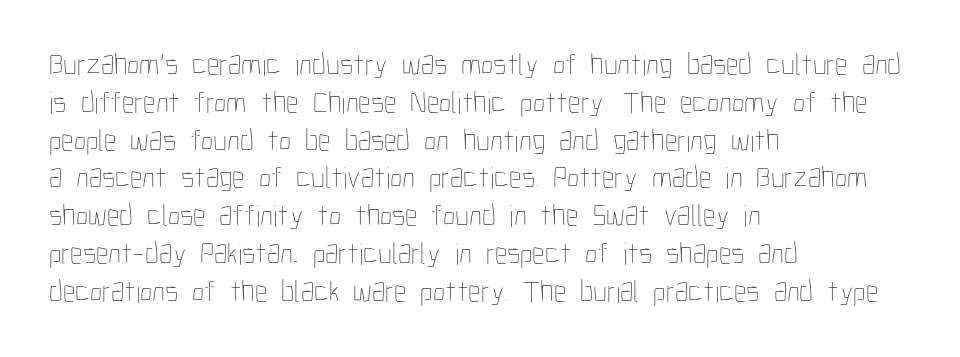
{"italic": "no", "bold": "no", "weight": "thin", "width": "condensed", "stroke_contrast": "low", "x_height": "medium", "monospaced": "no", "underline": "no", "align": "left", "line_spacing_ratio": 1.22, "letter_spacing": "normal", "letter_spacing_em": 0.0, "glyph_px": 31}
